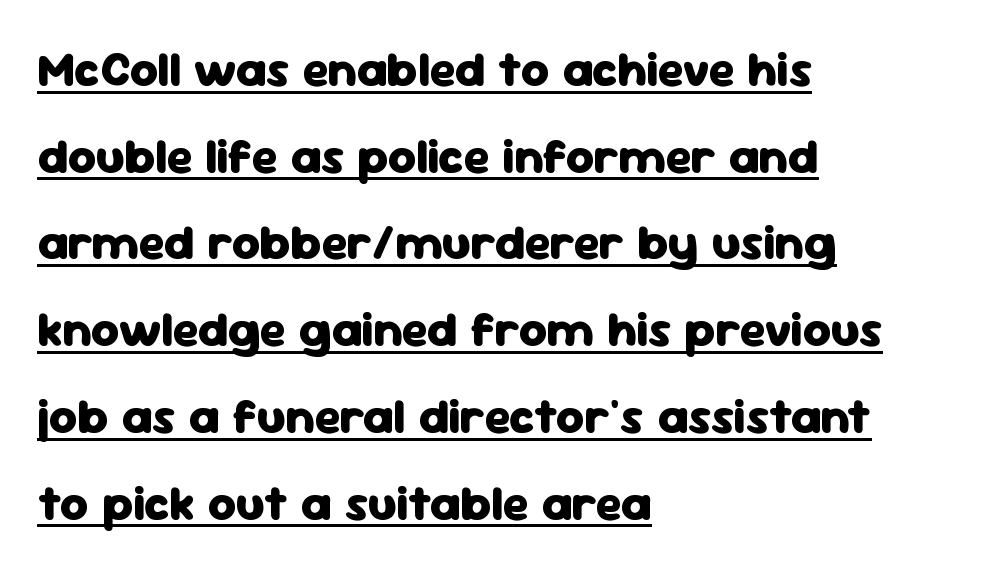
The image shows 49 px heavy sans-serif type, upright; set left-aligned, line spacing 1.77x, normal letter spacing, underlined; low stroke contrast and a medium x-height.
